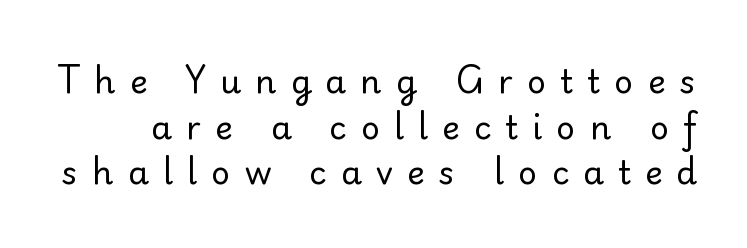
The rendering uses natural spacing where letterforms have individual widths. The lines sit at an ordinary, default distance from one another. No italicization has been applied; the sample stays upright. Check the space under the baseline: it is left empty.
